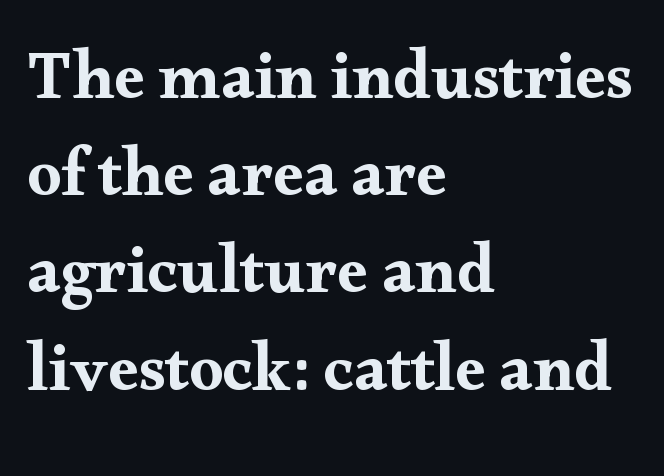
Q: Is the text italic (slanted)? A: No, it is upright.
Q: Is the typeface a serif or a sans-serif typeface? A: Serif.
Q: Is the text underlined? A: No.
Q: How is the paragraph aligned? A: Left-aligned.
Q: Is the spacing between letters normal or unusually wide? A: Normal.
Q: Is the spacing between lines tight, normal or loose? A: Normal.
Q: Width (condensed, normal, or wide)? A: Wide.
Q: Stroke contrast? A: Medium.
Q: x-height? A: Small.
Q: Monospaced? A: No.
